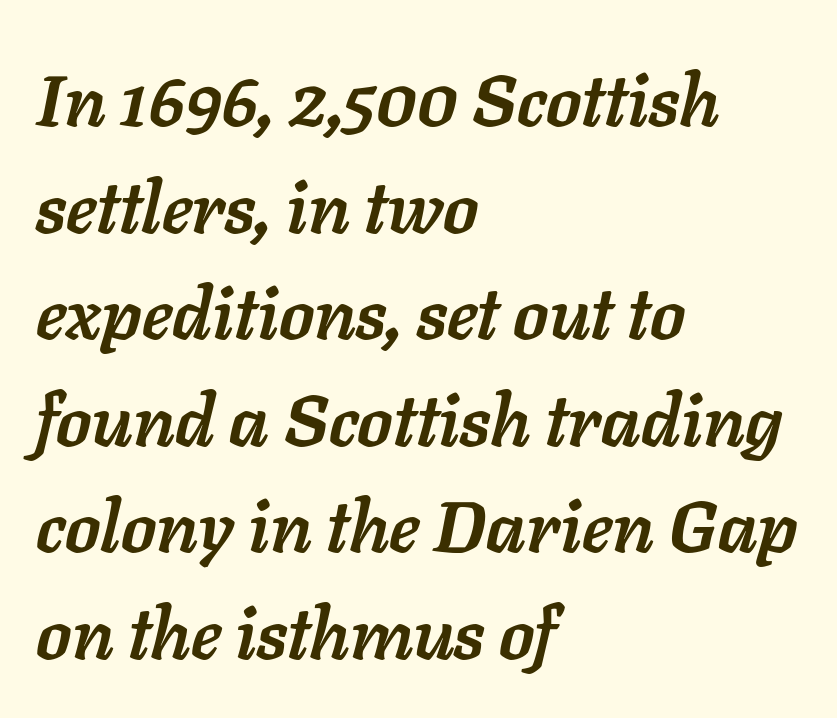
The image shows 72 px semibold type, italic (leaning right); set left-aligned, normal line spacing (1.48x), normal letter spacing, not underlined; low stroke contrast and a medium x-height.
